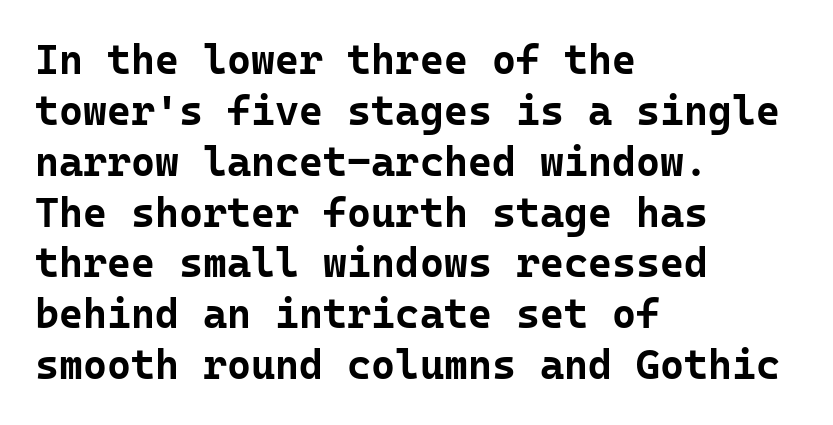
Q: Is the text bold? A: Yes.
Q: Is the text italic (slanted)? A: No, it is upright.
Q: Is the typeface a serif or a sans-serif typeface? A: Sans-serif.
Q: Is the text underlined? A: No.
Q: How is the paragraph aligned? A: Left-aligned.
Q: Is the spacing between letters normal or unusually wide? A: Normal.
Q: Width (condensed, normal, or wide)? A: Normal.
Q: Stroke contrast? A: Low.
Q: x-height? A: Medium.
Q: Monospaced? A: Yes.
